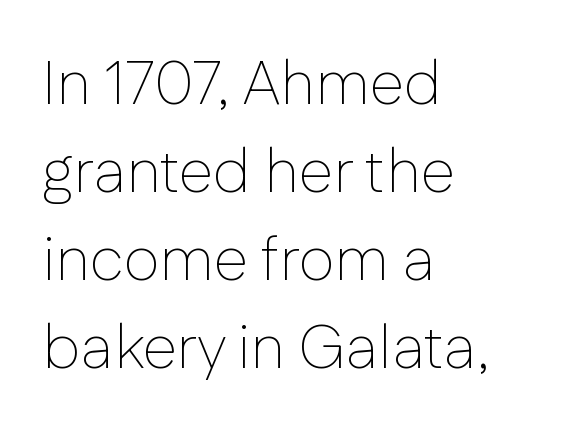
The image shows 62 px thin sans-serif type, upright; set left-aligned, normal line spacing (1.42x), normal letter spacing, not underlined; low stroke contrast and a medium x-height.
